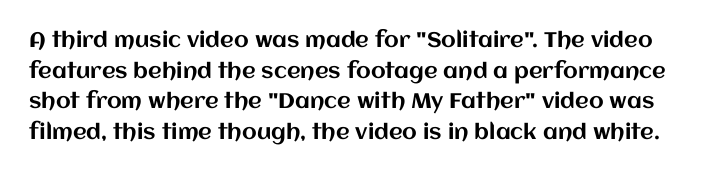
{"italic": "no", "underline": "no", "line_spacing": "normal", "line_spacing_ratio": 1.46, "letter_spacing": "normal", "letter_spacing_em": 0.0, "glyph_px": 21}
